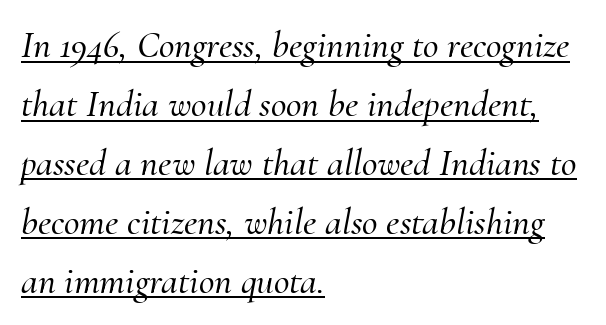
Where is the straight margin? On the left. The face used here has a pronounced slope to its letters. A normal amount of white space separates one row of letters from the next. Honestly, the letter spacing is just normal — you wouldn't notice it. Character widths vary here, with narrow letters taking less room than wide ones.
